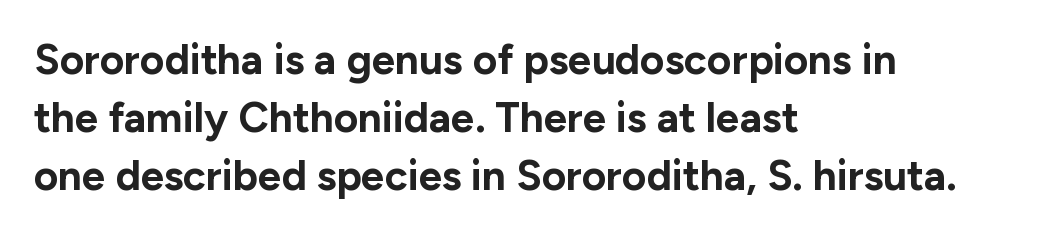
Q: Is the text bold? A: Yes.
Q: Is the text italic (slanted)? A: No, it is upright.
Q: Is the typeface a serif or a sans-serif typeface? A: Sans-serif.
Q: Is the text underlined? A: No.
Q: How is the paragraph aligned? A: Left-aligned.
Q: Is the spacing between letters normal or unusually wide? A: Normal.
Q: Is the spacing between lines tight, normal or loose? A: Normal.
Q: Width (condensed, normal, or wide)? A: Normal.
Q: Stroke contrast? A: Low.
Q: x-height? A: Medium.
Q: Monospaced? A: No.
